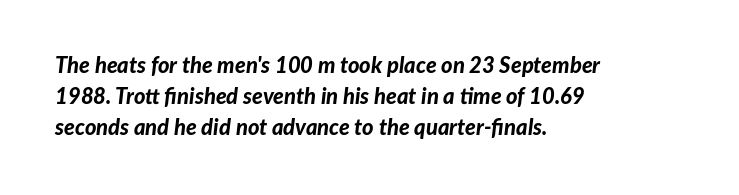
{"italic": "yes", "lean": "right", "slant_degrees": 7, "bold": "yes", "underline": "no", "align": "left", "line_spacing": "normal", "line_spacing_ratio": 1.4, "letter_spacing": "normal", "letter_spacing_em": 0.0, "glyph_px": 22}
